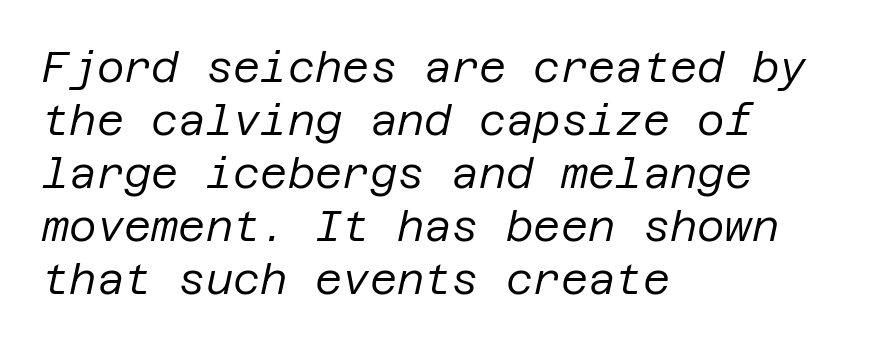
Q: Is the text bold? A: No.
Q: Is the text italic (slanted)? A: Yes, it leans right by about 12 degrees.
Q: Is the text underlined? A: No.
Q: How is the paragraph aligned? A: Left-aligned.
Q: Is the spacing between letters normal or unusually wide? A: Normal.
Q: Is the spacing between lines tight, normal or loose? A: Normal.
Q: Width (condensed, normal, or wide)? A: Normal.
Q: Stroke contrast? A: Low.
Q: x-height? A: Large.
